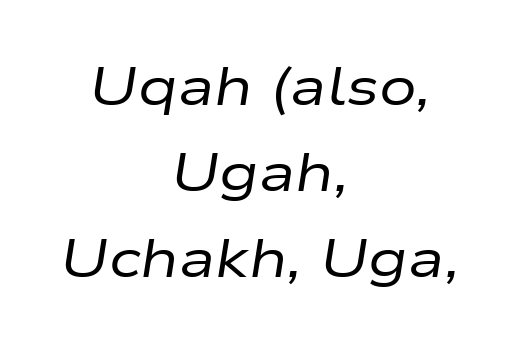
{"italic": "yes", "lean": "right", "slant_degrees": 9, "bold": "no", "weight": "regular", "width": "wide", "stroke_contrast": "low", "x_height": "medium", "monospaced": "no", "underline": "no", "align": "center", "line_spacing": "normal", "line_spacing_ratio": 1.62, "letter_spacing": "normal", "letter_spacing_em": 0.0, "glyph_px": 53}
